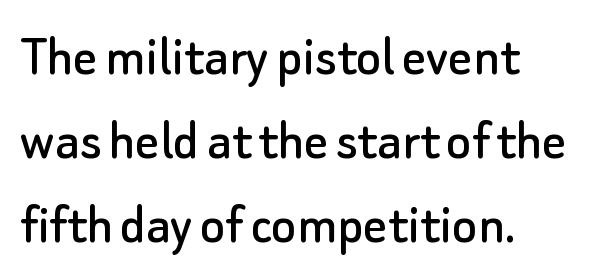
The image shows 59 px sans-serif type, upright; set left-aligned, normal line spacing (1.42x), normal letter spacing, not underlined; low stroke contrast and a small x-height.
